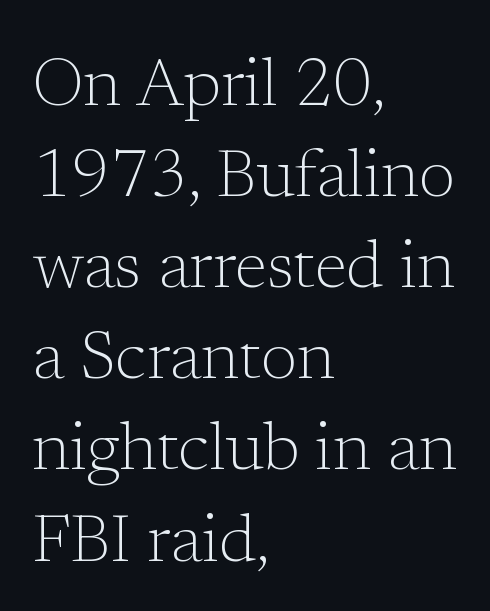
You could not count columns in this text — the font is proportionally spaced. The zone under the glyphs is completely vacant. The cut favours lightness, reaching ordinary text weight at its darkest. No extra tracking has been applied to these lines.
